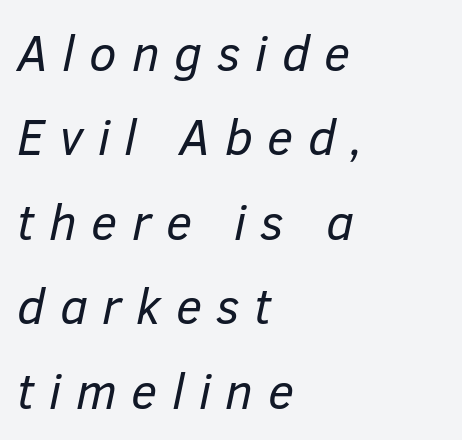
Q: Is the text bold? A: No.
Q: Is the text italic (slanted)? A: Yes, it leans right by about 12 degrees.
Q: Is the text underlined? A: No.
Q: How is the paragraph aligned? A: Left-aligned.
Q: Is the spacing between letters normal or unusually wide? A: Unusually wide.
Q: Is the spacing between lines tight, normal or loose? A: Normal.
Q: Width (condensed, normal, or wide)? A: Normal.
Q: Stroke contrast? A: Low.
Q: x-height? A: Medium.
Q: Monospaced? A: No.
